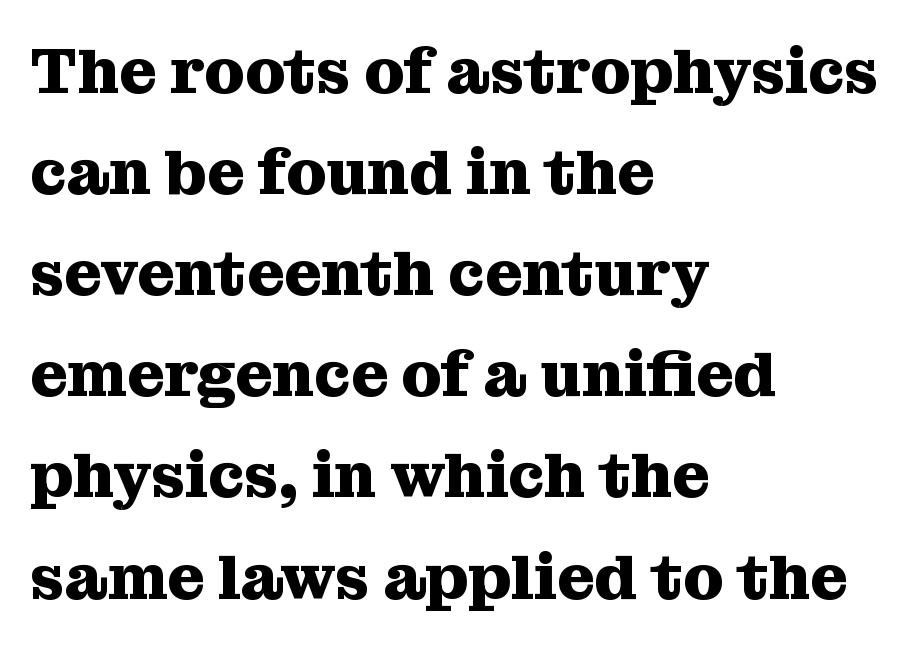
The image shows 64 px heavy serif type, upright; set left-aligned, normal line spacing (1.58x), normal letter spacing, not underlined; medium stroke contrast and a medium x-height.
